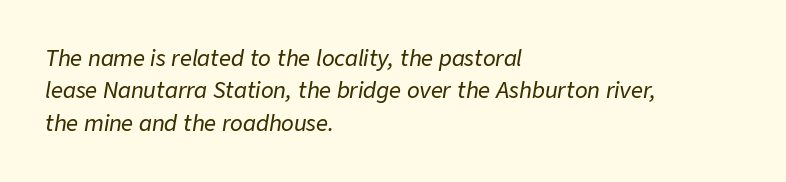
{"italic": "yes", "lean": "right", "slant_degrees": 9, "underline": "no", "align": "left", "line_spacing": "normal", "line_spacing_ratio": 1.54, "letter_spacing": "normal", "letter_spacing_em": 0.0, "glyph_px": 21}
